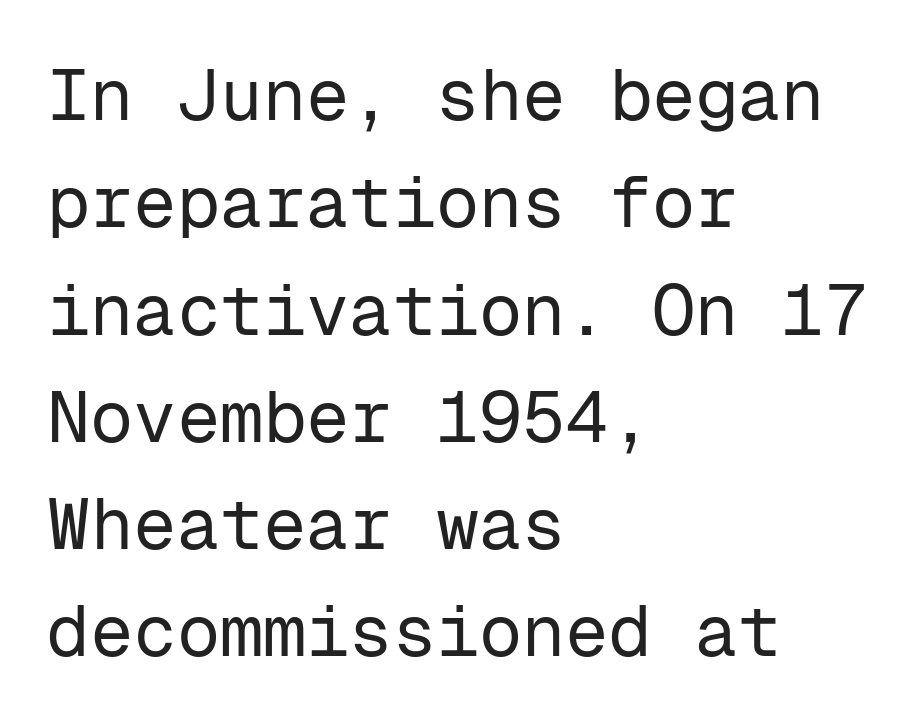
Each word holds together tightly as a unit, with standard inter-letter gaps. Regarding leading, the lines here are spaced in the standard way. Alignment: flush left. No extra ink here — the face is not bold. The letters march in equal steps, a hallmark of fixed-pitch type. The strip under each line holds only bare page.
